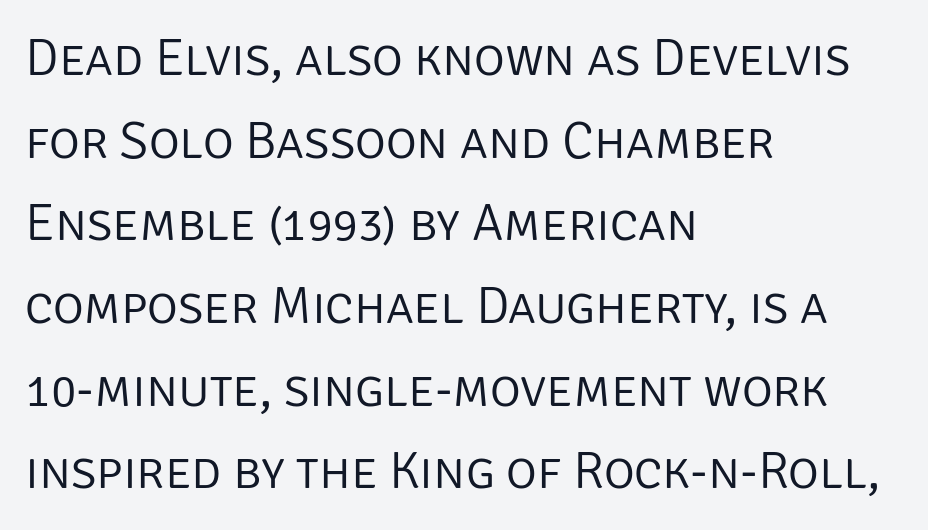
{"serif": "no", "italic": "no", "bold": "no", "weight": "light", "width": "normal", "stroke_contrast": "low", "x_height": "large", "monospaced": "no", "underline": "no", "align": "left", "line_spacing": "normal", "line_spacing_ratio": 1.56, "letter_spacing": "normal", "letter_spacing_em": 0.0, "glyph_px": 53}
